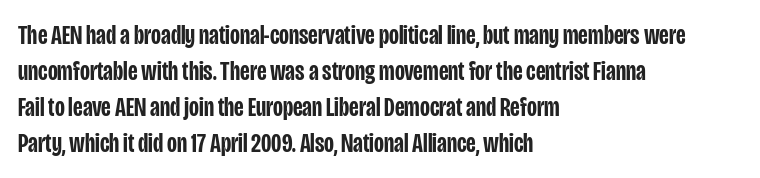
Does extra space separate the letters? No, they use regular spacing. Evenly set lines give the paragraph a standard silhouette. Nobody drew a line under any word here. Notice the strokes are somewhat thickened but not fully heavy: this is a semibold. Layout note: lines flush left.
